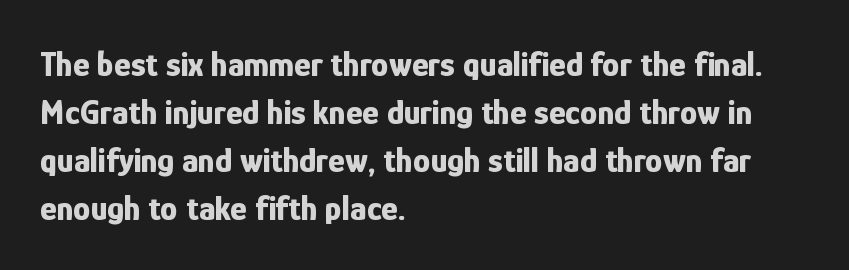
{"serif": "no", "italic": "no", "bold": "yes", "weight": "bold", "width": "condensed", "stroke_contrast": "low", "x_height": "medium", "monospaced": "no", "underline": "no", "align": "left", "line_spacing": "normal", "line_spacing_ratio": 1.37, "letter_spacing": "normal", "letter_spacing_em": 0.0, "glyph_px": 35}
